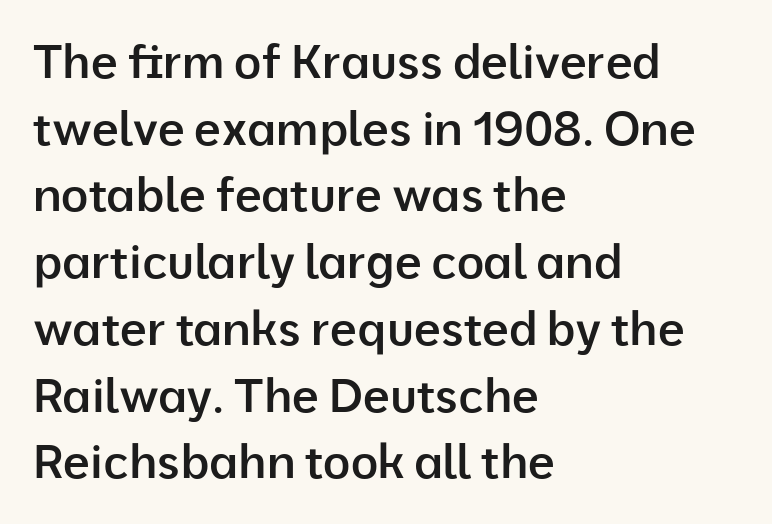
The lettering holds an erect, upright posture throughout. You could call the tracking neutral — neither tight nor loose. Which margin do the lines hug? The left one — the right edge is uneven. Quick note: interline space is typical.
